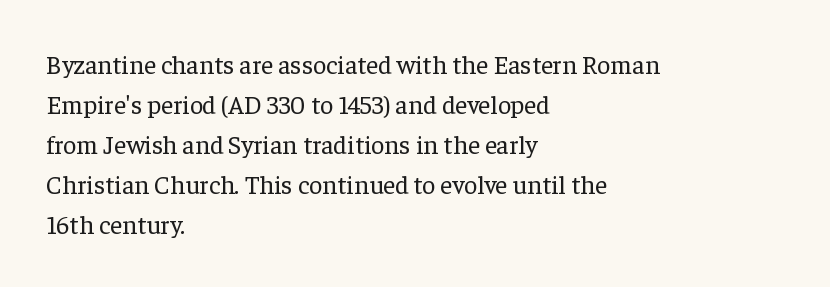
The image shows 26 px text type, upright; set left-aligned, normal line spacing (1.54x), normal letter spacing, not underlined.
